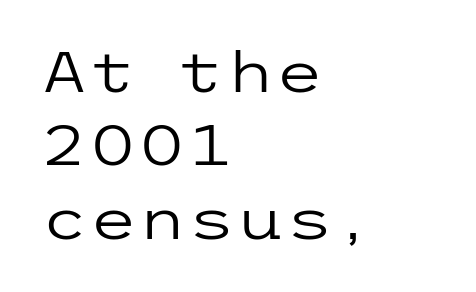
The image shows 56 px regular-weight, wide sans-serif type, upright; set left-aligned, normal line spacing (1.31x), normal letter spacing, not underlined; low stroke contrast and a medium x-height.
